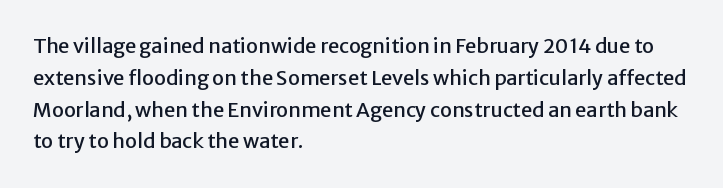
{"italic": "no", "underline": "no", "align": "left", "line_spacing": "normal", "line_spacing_ratio": 1.59, "letter_spacing": "normal", "letter_spacing_em": 0.0, "glyph_px": 20}
